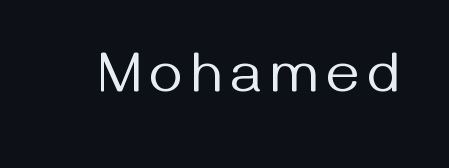
{"serif": "no", "italic": "no", "bold": "no", "weight": "regular", "width": "normal", "stroke_contrast": "medium", "x_height": "medium", "monospaced": "no", "underline": "no", "glyph_px": 57}
